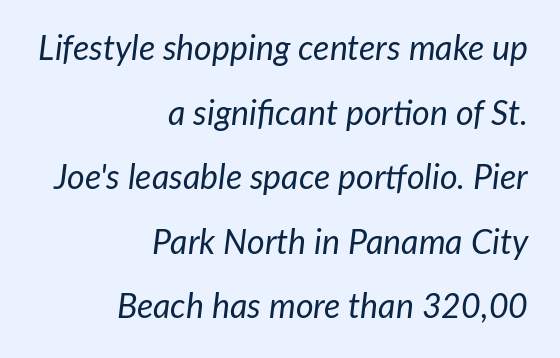
Q: Is the text bold? A: No.
Q: Is the text italic (slanted)? A: Yes, it leans right by about 7 degrees.
Q: Is the text underlined? A: No.
Q: How is the paragraph aligned? A: Right-aligned.
Q: Is the spacing between letters normal or unusually wide? A: Normal.
Q: Is the spacing between lines tight, normal or loose? A: Loose.
Q: Width (condensed, normal, or wide)? A: Normal.
Q: Stroke contrast? A: Low.
Q: x-height? A: Medium.
Q: Monospaced? A: No.
